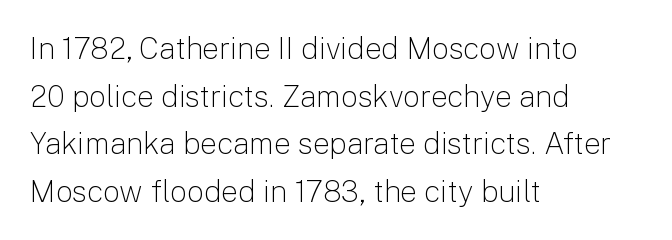
The image shows 30 px light sans-serif type, upright; set left-aligned, normal line spacing (1.59x), normal letter spacing, not underlined; low stroke contrast and a medium x-height.
